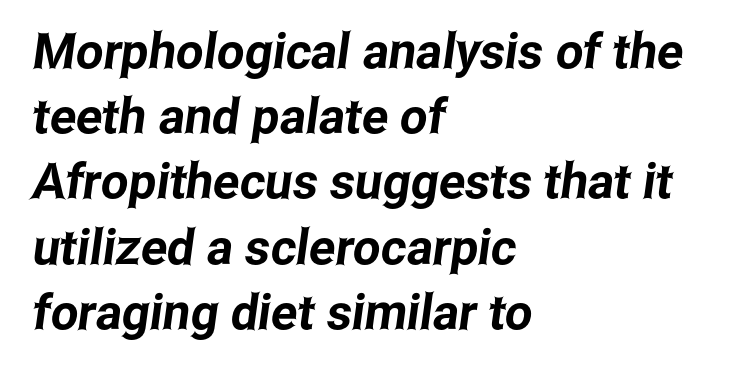
Q: Is the typeface a serif or a sans-serif typeface? A: Sans-serif.
Q: Is the text underlined? A: No.
Q: How is the paragraph aligned? A: Left-aligned.
Q: Is the spacing between letters normal or unusually wide? A: Normal.
Q: Is the spacing between lines tight, normal or loose? A: Normal.
Q: Width (condensed, normal, or wide)? A: Condensed.
Q: Stroke contrast? A: Low.
Q: x-height? A: Medium.
Q: Monospaced? A: No.
